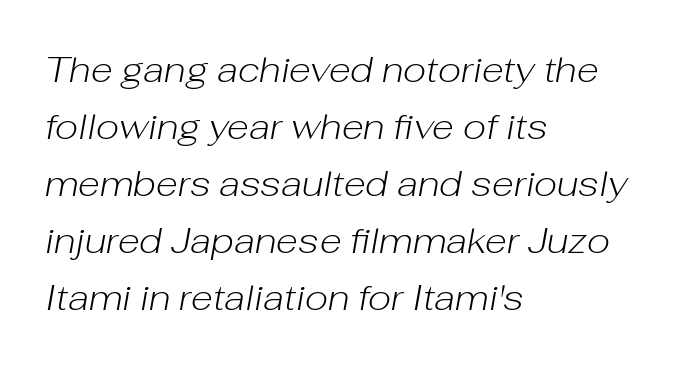
Q: Is the text bold? A: No.
Q: Is the text italic (slanted)? A: Yes, it leans right by about 10 degrees.
Q: Is the text underlined? A: No.
Q: How is the paragraph aligned? A: Left-aligned.
Q: Is the spacing between letters normal or unusually wide? A: Normal.
Q: Is the spacing between lines tight, normal or loose? A: Normal.
Q: Width (condensed, normal, or wide)? A: Normal.
Q: Stroke contrast? A: Low.
Q: x-height? A: Medium.
Q: Monospaced? A: No.
